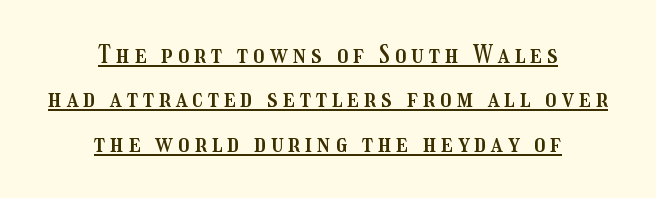
The image shows 25 px text type, upright; set centered, line spacing 1.78x, unusually wide letter spacing (+0.2 em), underlined.
